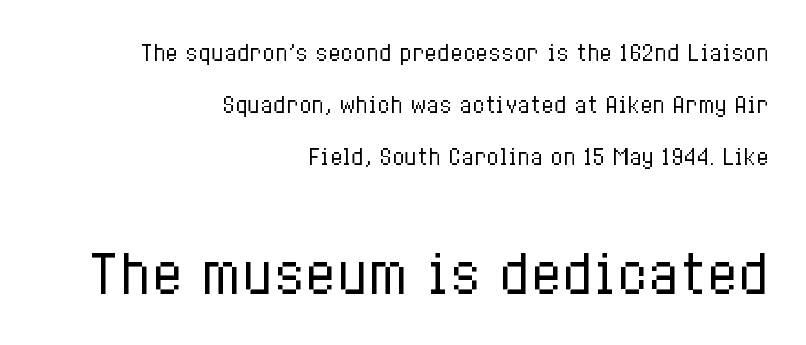
The image shows 52 px regular-weight, condensed type, upright; set right-aligned, loose line spacing (2.48x), normal letter spacing, not underlined; the second (bottom) block is 2.48x larger; low stroke contrast and a medium x-height.
